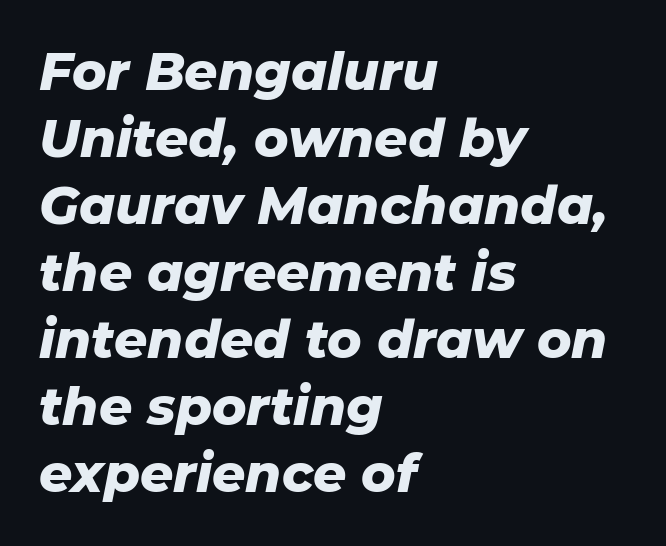
You could not count columns in this text — the font is proportionally spaced. Set as a true bold cut, around the 700 mark. You can tell it's italic because the verticals aren't actually vertical. Descender tails drop into unmarked territory. Regular leading.
